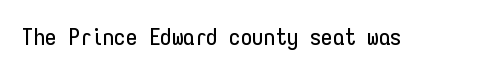
Q: Is the text italic (slanted)? A: No, it is upright.
Q: Is the text underlined? A: No.
Q: Is the spacing between letters normal or unusually wide? A: Normal.
